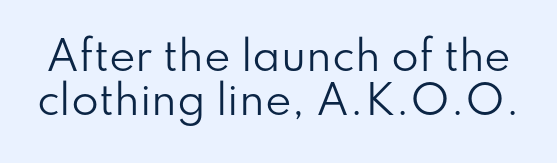
The image shows 40 px regular-weight sans-serif type, upright; set tight line spacing (1.11x), normal letter spacing, not underlined; low stroke contrast and a small x-height.
